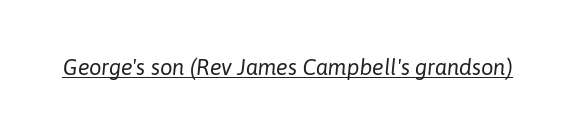
{"italic": "yes", "lean": "right", "slant_degrees": 6, "bold": "no", "underline": "yes", "letter_spacing": "normal", "letter_spacing_em": 0.0, "glyph_px": 22}
